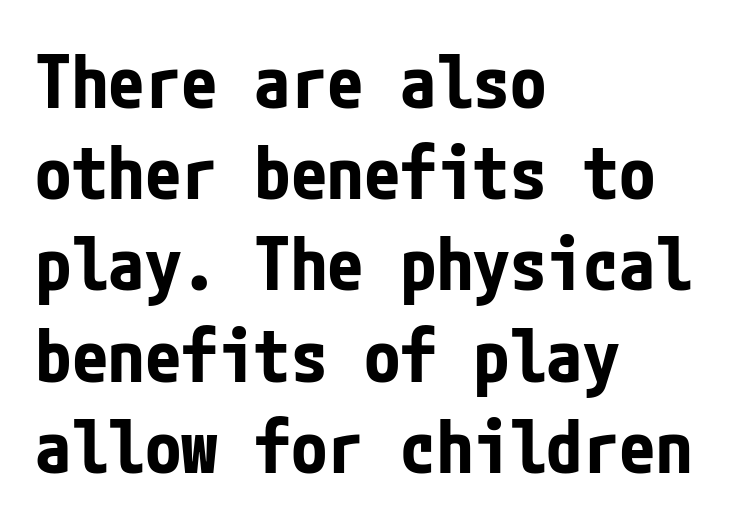
Anything drawn beneath the words? Only blank space. Look at the bottom of the vertical strokes: they stop flat, with no serifs. Tracking value appears to be zero — textbook default spacing. Leading matches the norm, producing a regular column. The typesetting leans heavy: a genuine bold. Reading down the block, your eye returns to a fixed left position each line.
